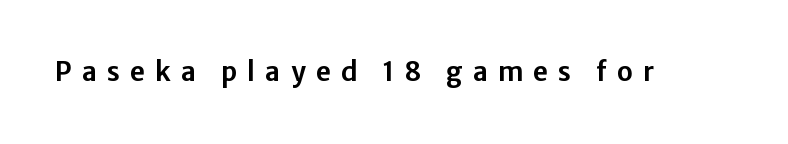
{"italic": "no", "underline": "no", "letter_spacing": "wide", "letter_spacing_em": 0.39, "glyph_px": 26}
